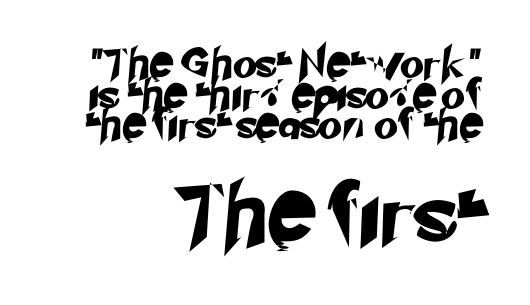
Q: Is the typeface a serif or a sans-serif typeface? A: Sans-serif.
Q: Is the text underlined? A: No.
Q: How is the paragraph aligned? A: Right-aligned.
Q: Is the spacing between lines tight, normal or loose? A: Tight.
Q: Which block of text is set in a larger size, the first (top) or the second (bottom)? A: The second (bottom) one.
Q: Width (condensed, normal, or wide)? A: Normal.
Q: Stroke contrast? A: Low.
Q: x-height? A: Small.
Q: Monospaced? A: No.
